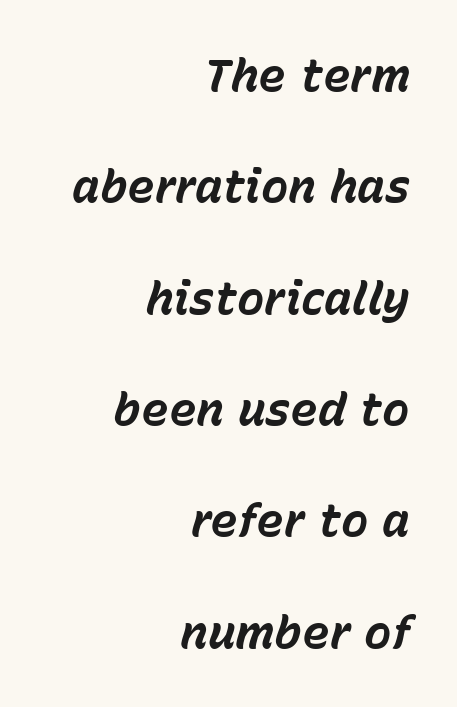
The image shows 46 px bold type, italic (leaning right); set right-aligned, loose line spacing (2.42x), normal letter spacing, not underlined; low stroke contrast and a medium x-height.
